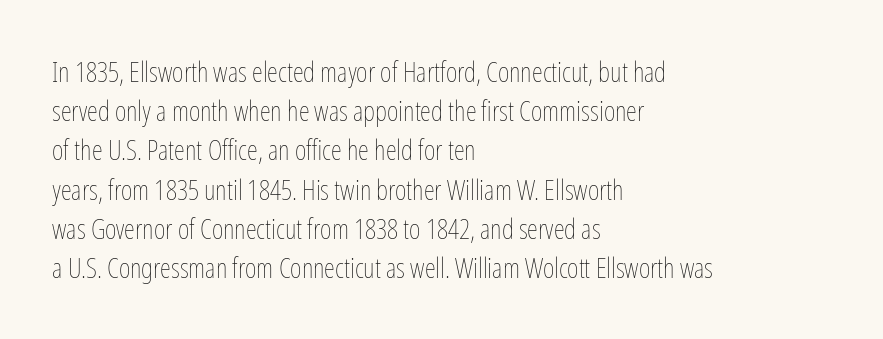
The image shows 28 px thin, condensed type, upright; set left-aligned, normal line spacing (1.4x), normal letter spacing, not underlined; low stroke contrast and a medium x-height.
